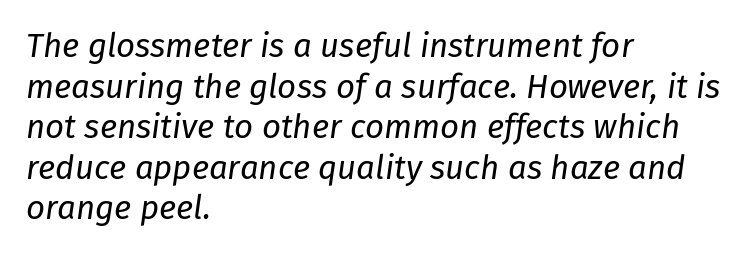
Q: Is the text bold? A: No.
Q: Is the text italic (slanted)? A: Yes, it leans right by about 8 degrees.
Q: Is the text underlined? A: No.
Q: How is the paragraph aligned? A: Left-aligned.
Q: Is the spacing between letters normal or unusually wide? A: Normal.
Q: Width (condensed, normal, or wide)? A: Normal.
Q: Stroke contrast? A: Low.
Q: x-height? A: Medium.
Q: Monospaced? A: No.
